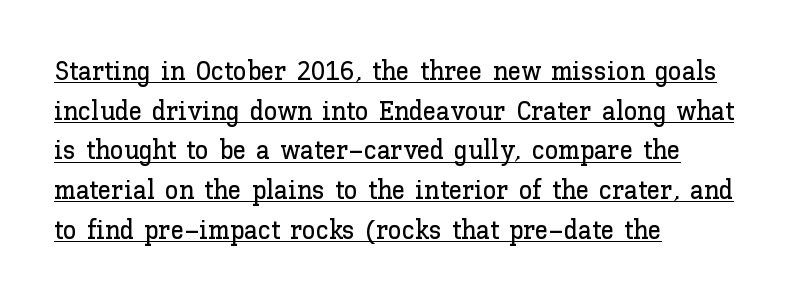
Q: Is the text italic (slanted)? A: No, it is upright.
Q: Is the text underlined? A: Yes.
Q: How is the paragraph aligned? A: Left-aligned.
Q: Is the spacing between letters normal or unusually wide? A: Normal.
Q: Is the spacing between lines tight, normal or loose? A: Normal.
